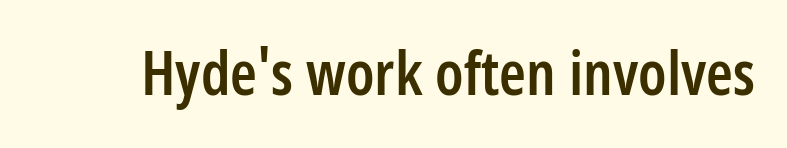
{"serif": "no", "italic": "no", "bold": "semi", "weight": "semibold", "width": "condensed", "stroke_contrast": "low", "x_height": "medium", "monospaced": "no", "underline": "no", "letter_spacing": "normal", "letter_spacing_em": 0.0, "glyph_px": 61}
